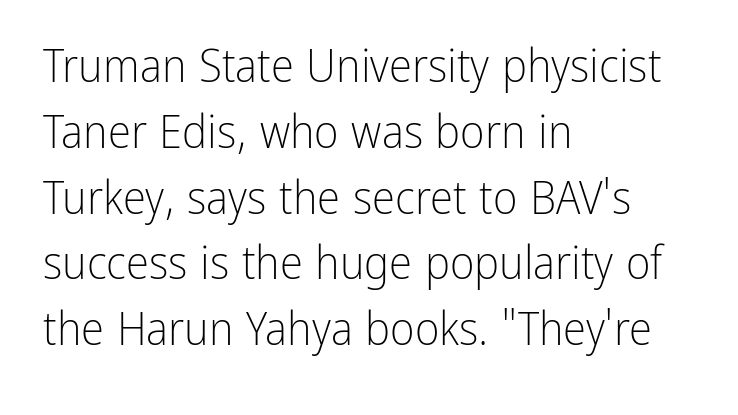
Q: Is the text bold? A: No.
Q: Is the text italic (slanted)? A: No, it is upright.
Q: Is the typeface a serif or a sans-serif typeface? A: Sans-serif.
Q: Is the text underlined? A: No.
Q: How is the paragraph aligned? A: Left-aligned.
Q: Is the spacing between letters normal or unusually wide? A: Normal.
Q: Is the spacing between lines tight, normal or loose? A: Normal.
Q: Width (condensed, normal, or wide)? A: Condensed.
Q: Stroke contrast? A: Low.
Q: x-height? A: Medium.
Q: Monospaced? A: No.
